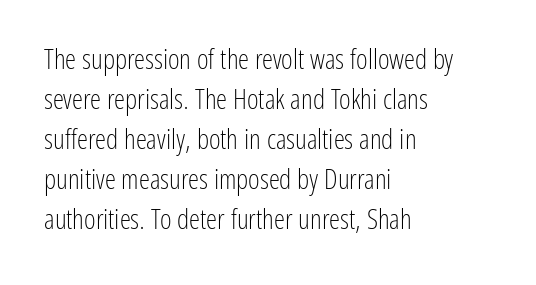
Q: Is the text bold? A: No.
Q: Is the text italic (slanted)? A: No, it is upright.
Q: Is the typeface a serif or a sans-serif typeface? A: Sans-serif.
Q: Is the text underlined? A: No.
Q: How is the paragraph aligned? A: Left-aligned.
Q: Is the spacing between letters normal or unusually wide? A: Normal.
Q: Is the spacing between lines tight, normal or loose? A: Normal.
Q: Width (condensed, normal, or wide)? A: Condensed.
Q: Stroke contrast? A: Low.
Q: x-height? A: Medium.
Q: Monospaced? A: No.
